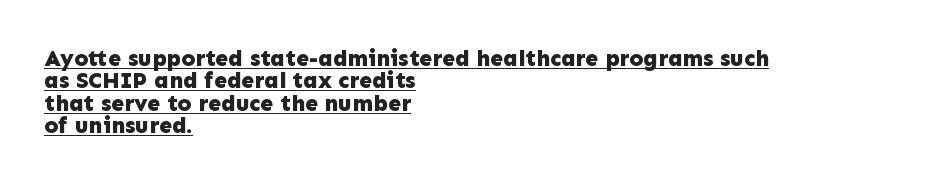
The image shows 23 px bold type, upright; set left-aligned, tight line spacing (0.97x), normal letter spacing, underlined.
